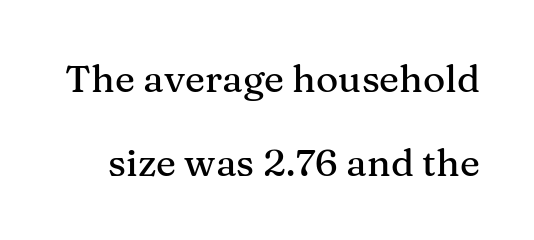
The line texture is even and compact thanks to regular tracking. This is serif lettering, the kind often seen in printed books. In terms of posture, this sample is upright. The rendering uses a large line-height, opening up the rows. The letters advance in unequal steps, a hallmark of proportional type. Honestly, there is no underline to notice here at all.
